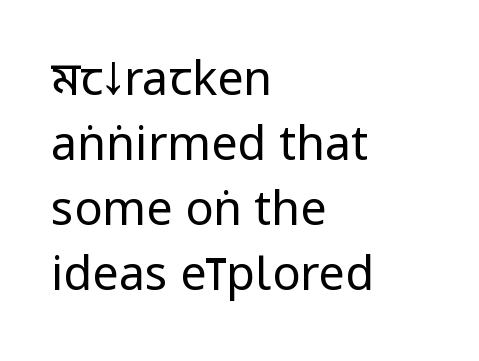
The image shows 47 px regular-weight, condensed sans-serif type, upright; set left-aligned, normal line spacing (1.38x), normal letter spacing, not underlined; low stroke contrast.
